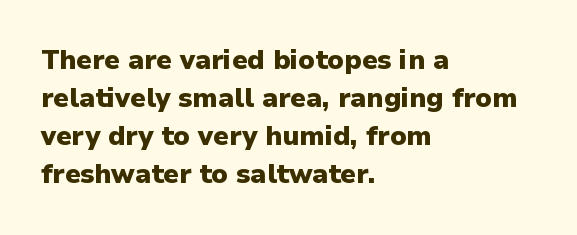
The image shows 27 px bold type, upright; set left-aligned, normal line spacing (1.41x), normal letter spacing, not underlined.
